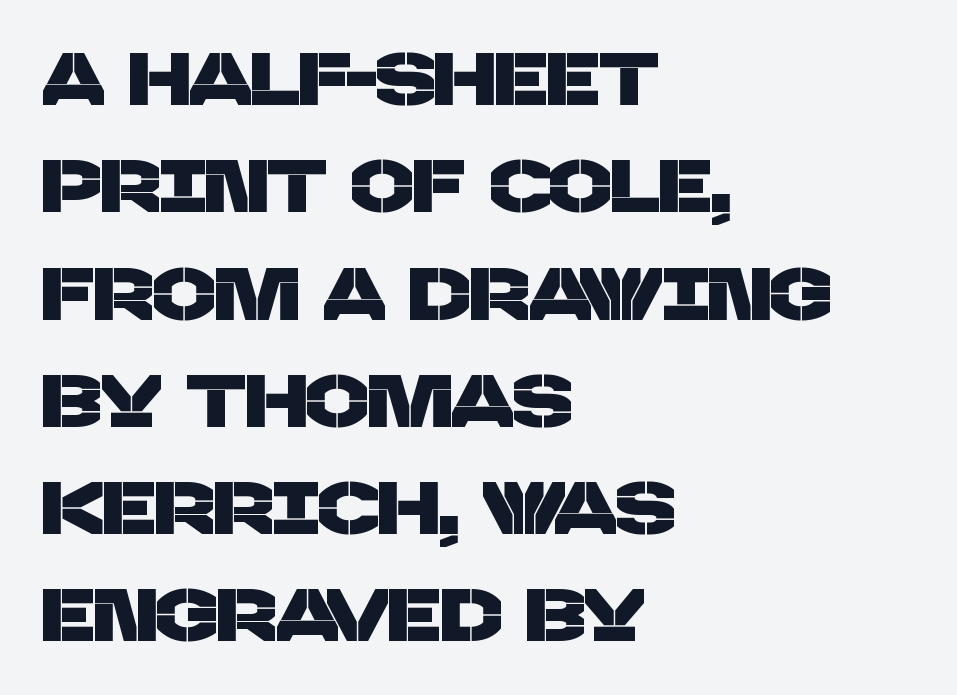
The horizontal fit of the characters is conventional and even. Each letter's strokes conclude bluntly, with no projecting serifs. Typeset ragged right — the left edge is the straight one. What's the leading like? Ordinary, nothing unusual. The letters advance in unequal steps, a hallmark of proportional type. Descenders hang freely into open space.
